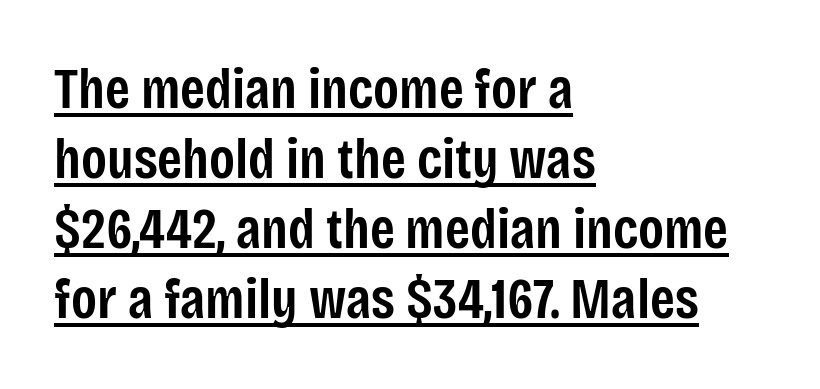
The designer went with a sans here, leaving each stem footless. Each letter keeps its own natural width here, so spacing adapts to shape. Look at the stroke-to-counter ratio: somewhat heavy, a semibold. Caption: multi-line text, flush left, ragged right. Look at the tracking — it's just the regular setting, nothing added.
